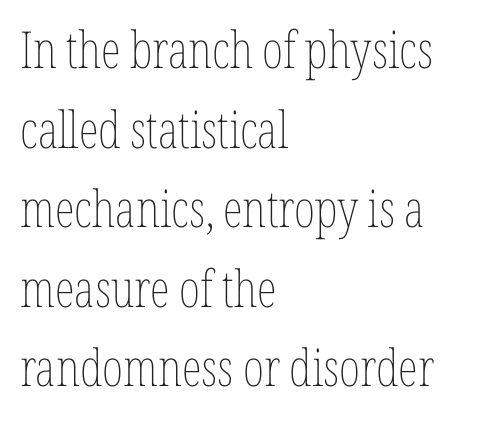
{"italic": "no", "bold": "no", "weight": "thin", "width": "condensed", "stroke_contrast": "low", "x_height": "medium", "monospaced": "no", "underline": "no", "align": "left", "line_spacing": "normal", "line_spacing_ratio": 1.56, "letter_spacing": "normal", "letter_spacing_em": 0.0, "glyph_px": 51}
